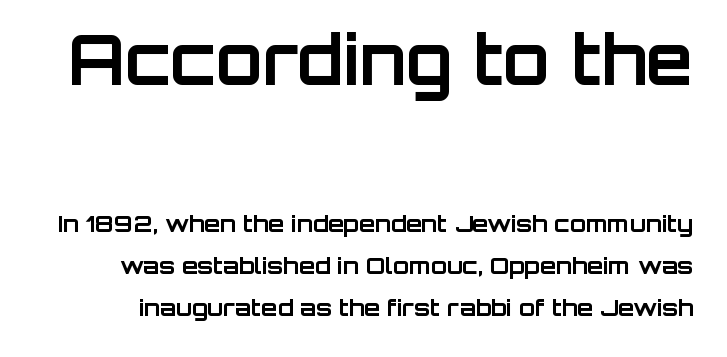
The emphasis by scale lands on block number one, above. This sample has the flowing, uneven cadence of proportional lettering. The baseline area is clear. Posture: vertical. Note: no serifs on the glyphs. In terms of weight, the rendering is a true, heavy bold.
